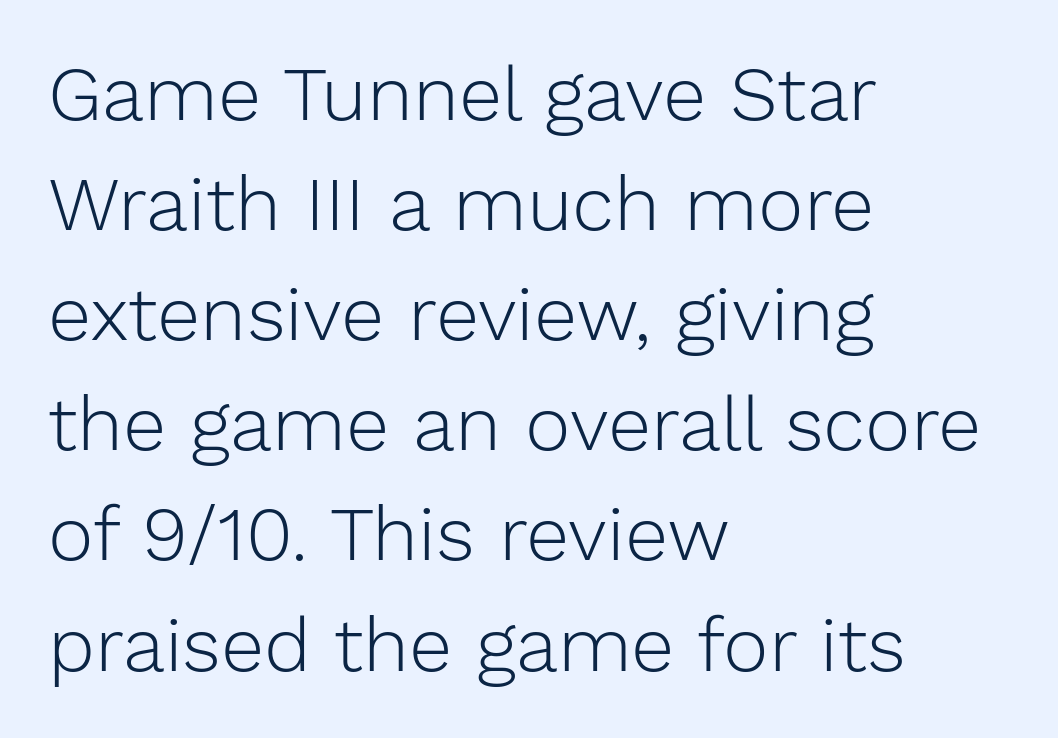
The image shows 77 px light sans-serif type, upright; set left-aligned, normal line spacing (1.43x), normal letter spacing, not underlined; low stroke contrast and a medium x-height.
